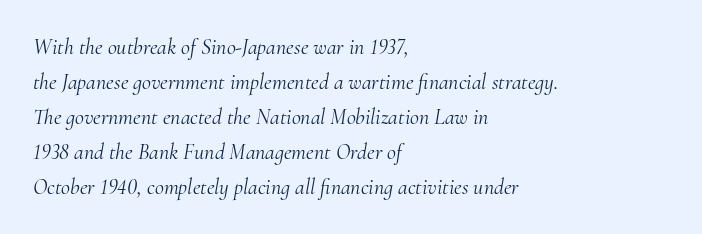
Line spacing here is normal. Characters are canted at an angle relative to the baseline's perpendicular. The space directly below the letters is spotless. Counters stay open thanks to moderate or lighter strokes. Students, note that the glyphs here touch the page at normal intervals.
